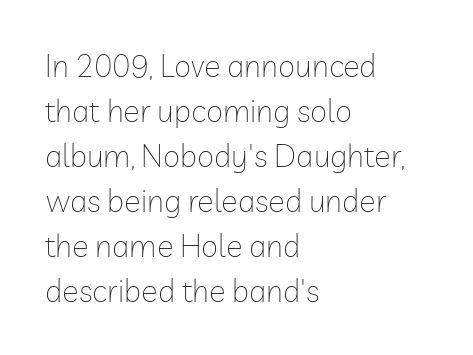
The image shows 31 px thin sans-serif type, upright; set left-aligned, normal line spacing (1.45x), normal letter spacing, not underlined; low stroke contrast and a medium x-height.
